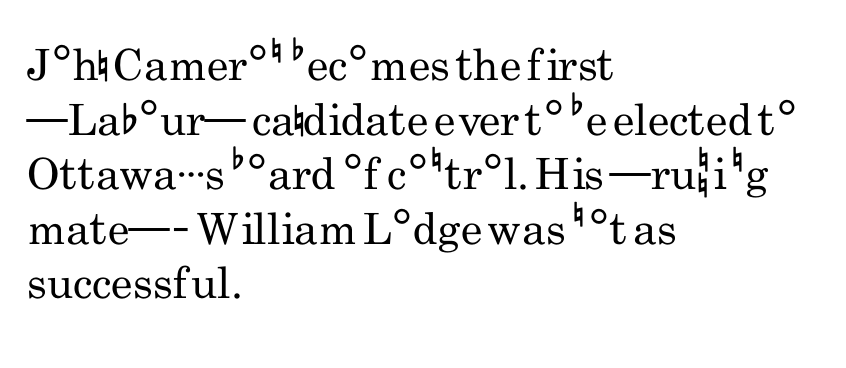
The image shows 43 px regular-weight, condensed sans-serif type, upright; set left-aligned, normal line spacing (1.27x), normal letter spacing, not underlined; low stroke contrast and a small x-height.
